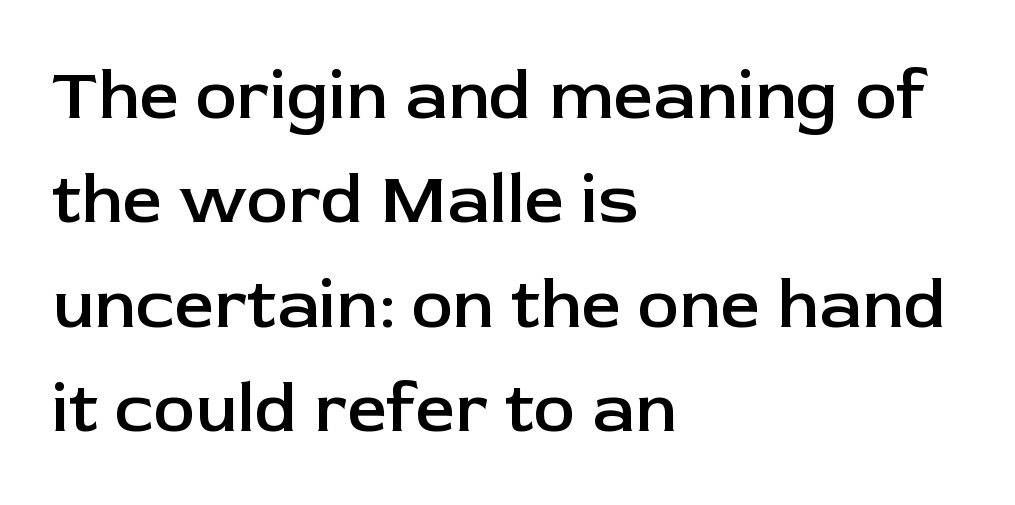
{"serif": "no", "italic": "no", "bold": "semi", "weight": "semibold", "width": "normal", "stroke_contrast": "low", "x_height": "medium", "monospaced": "no", "underline": "no", "align": "left", "line_spacing": "normal", "line_spacing_ratio": 1.49, "letter_spacing": "normal", "letter_spacing_em": 0.0, "glyph_px": 70}
